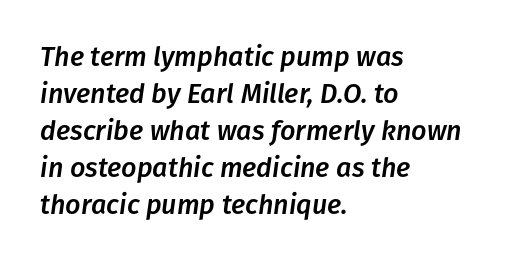
The image shows 27 px text type, italic (leaning right); set left-aligned, normal line spacing (1.37x), normal letter spacing, not underlined.
